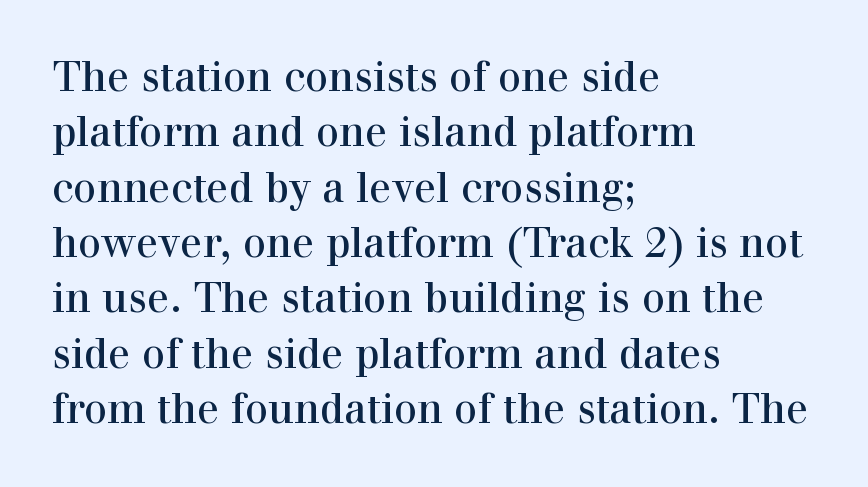
The image shows 41 px serif type, upright; set left-aligned, normal line spacing (1.35x), normal letter spacing, not underlined; a medium x-height.
